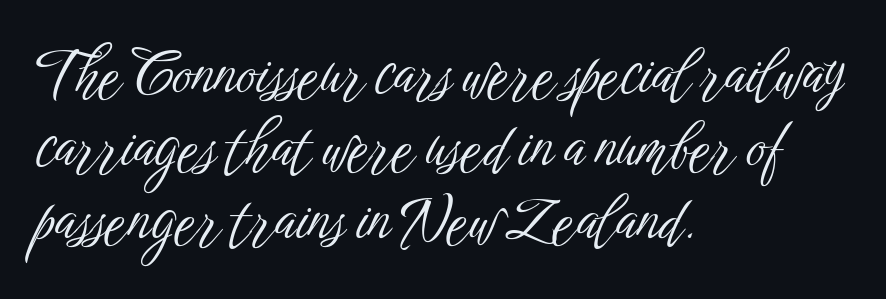
The image shows 60 px light, condensed sans-serif type; set left-aligned, line spacing 1.22x, normal letter spacing, not underlined; low stroke contrast and a medium x-height.
